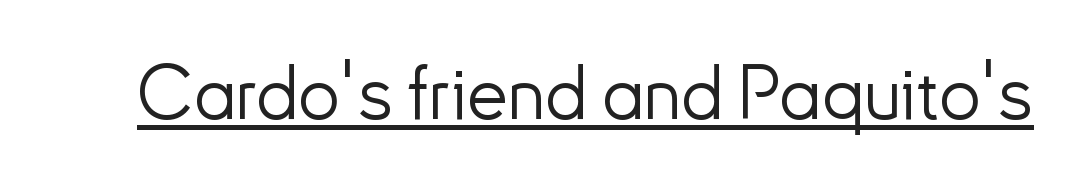
{"serif": "no", "italic": "no", "bold": "no", "weight": "light", "width": "normal", "stroke_contrast": "low", "x_height": "small", "monospaced": "no", "underline": "yes", "letter_spacing": "normal", "letter_spacing_em": 0.0, "glyph_px": 74}
